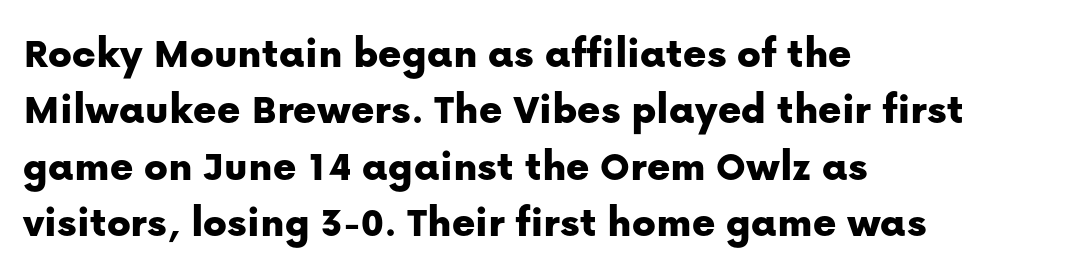
Descenders hang freely into open space. The designer left line spacing at the default. Looks like regular typesetting: each glyph gets only the width it needs. Typographically, this falls in the sans-serif category. If you drew a line through each stem, it would be perfectly vertical. The setting favours the left margin, as ordinary paragraphs usually do.
